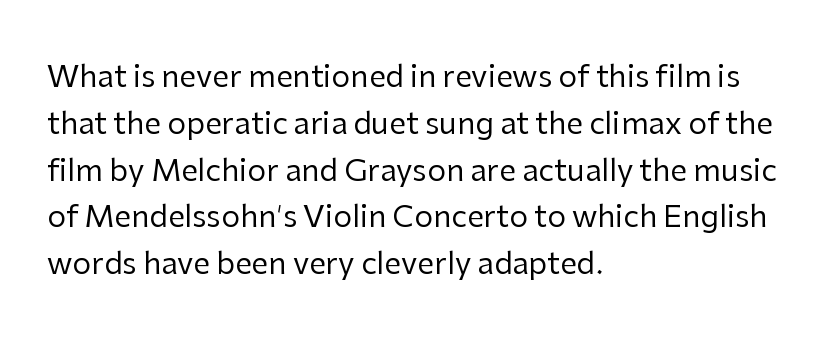
The image shows 30 px regular-weight sans-serif type, upright; set left-aligned, normal line spacing (1.56x), normal letter spacing, not underlined; low stroke contrast and a medium x-height.
